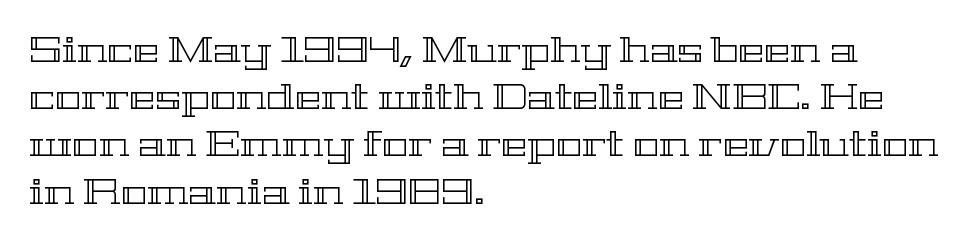
Q: Is the text italic (slanted)? A: No, it is upright.
Q: Is the text underlined? A: No.
Q: How is the paragraph aligned? A: Left-aligned.
Q: Is the spacing between letters normal or unusually wide? A: Normal.
Q: Is the spacing between lines tight, normal or loose? A: Normal.
Q: Width (condensed, normal, or wide)? A: Wide.
Q: x-height? A: Medium.
Q: Monospaced? A: No.
